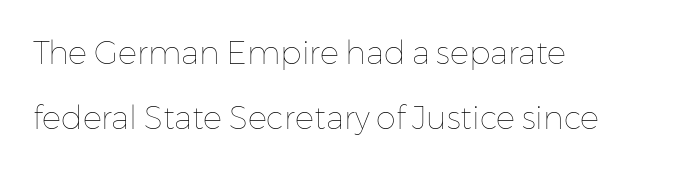
Q: Is the text bold? A: No.
Q: Is the text italic (slanted)? A: No, it is upright.
Q: Is the text underlined? A: No.
Q: How is the paragraph aligned? A: Left-aligned.
Q: Is the spacing between letters normal or unusually wide? A: Normal.
Q: Is the spacing between lines tight, normal or loose? A: Loose.
Q: Width (condensed, normal, or wide)? A: Normal.
Q: Stroke contrast? A: Low.
Q: x-height? A: Medium.
Q: Monospaced? A: No.
